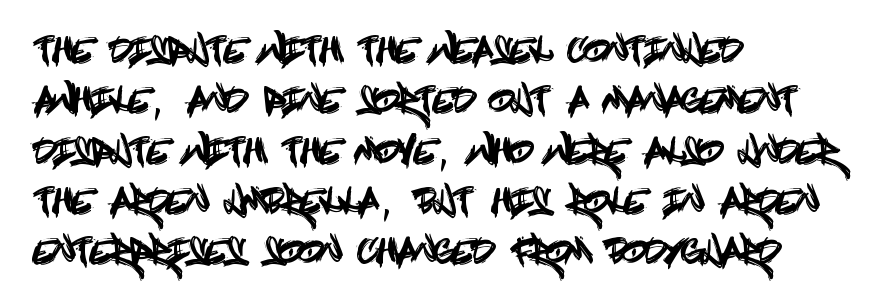
{"serif": "no", "width": "condensed", "x_height": "large", "underline": "no", "align": "left", "line_spacing": "normal", "line_spacing_ratio": 1.48, "letter_spacing": "normal", "letter_spacing_em": 0.0, "glyph_px": 34}
